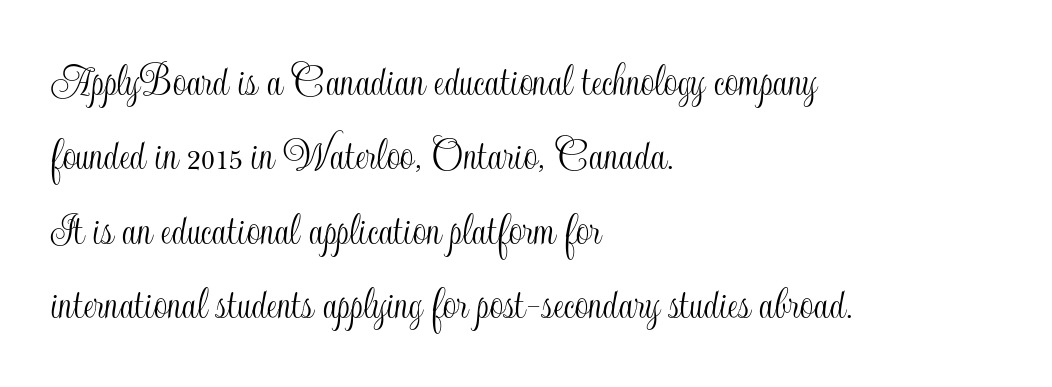
The image shows 48 px condensed type; set left-aligned, normal line spacing (1.55x), normal letter spacing, not underlined; a small x-height.
